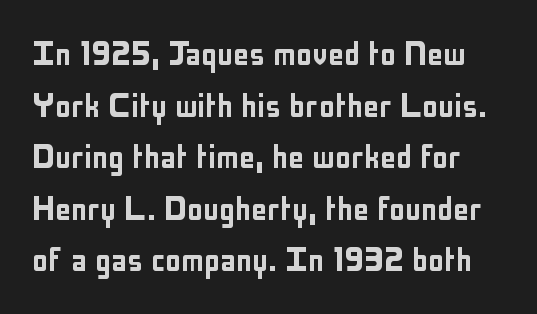
Italic: no, the glyphs are upright roman. Each letter keeps its own natural width here, so spacing adapts to shape. Notice how descenders clear the ascenders below comfortably — that's standard leading. Are there feet on the stems? There aren't — it's a sans.
